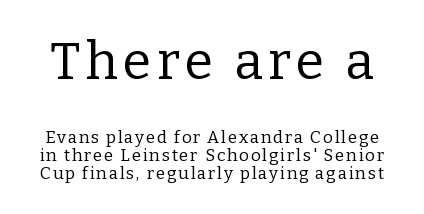
{"serif": "yes", "italic": "no", "bold": "no", "weight": "regular", "width": "normal", "stroke_contrast": "low", "x_height": "medium", "monospaced": "no", "underline": "no", "line_spacing": "tight", "line_spacing_ratio": 1.06, "larger_block": "first", "size_ratio": 3.06, "glyph_px": 52}
